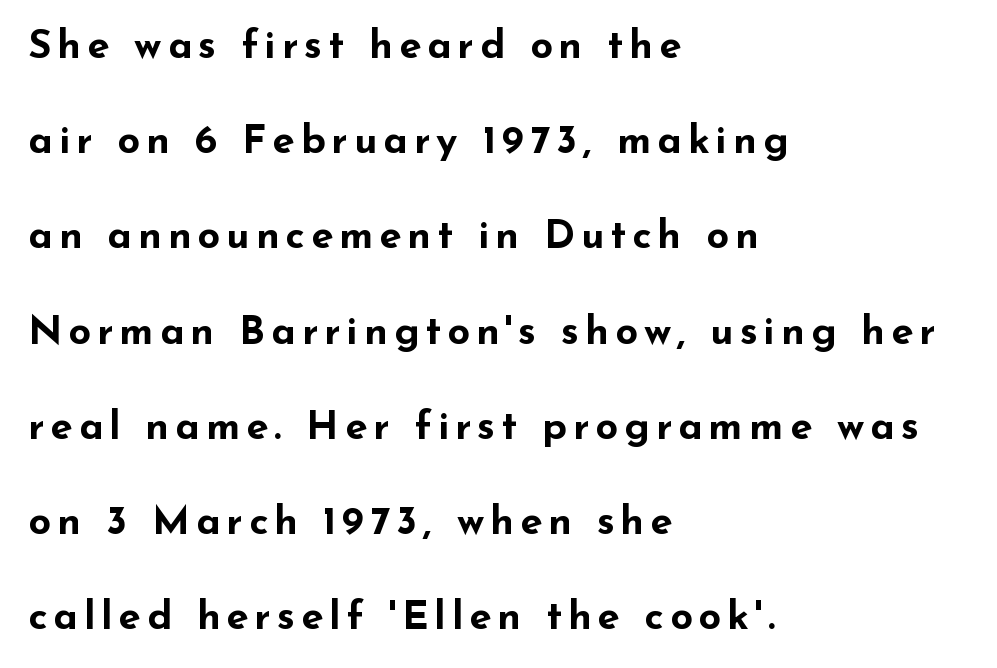
{"serif": "no", "italic": "no", "bold": "yes", "weight": "bold", "width": "wide", "stroke_contrast": "low", "x_height": "small", "monospaced": "no", "underline": "no", "align": "left", "line_spacing": "loose", "line_spacing_ratio": 2.38, "glyph_px": 40}
